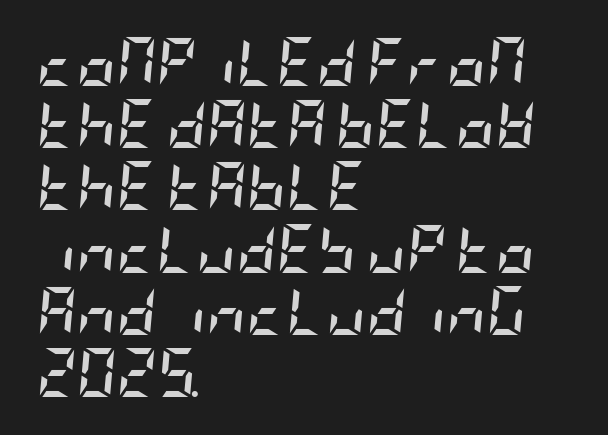
The image shows 49 px semibold, condensed type, italic (leaning right); set left-aligned, normal line spacing (1.27x), normal letter spacing, not underlined; low stroke contrast and a large x-height.
